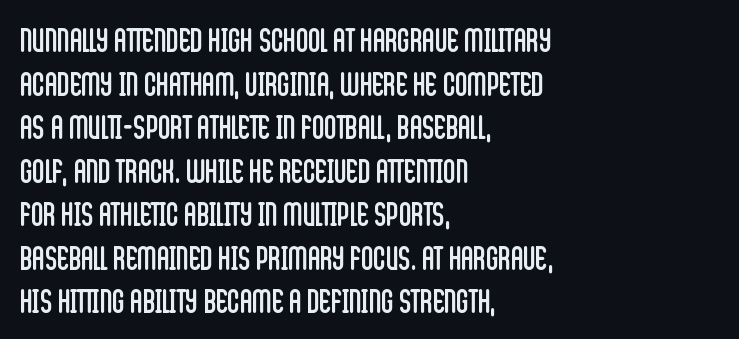
Does the copy run flush right? No — it runs flush left. The line-height multiplier appears to be the usual default. What stands out about the letter spacing? Nothing — it is the standard amount. Summary of weight: not heavy and not bold.
